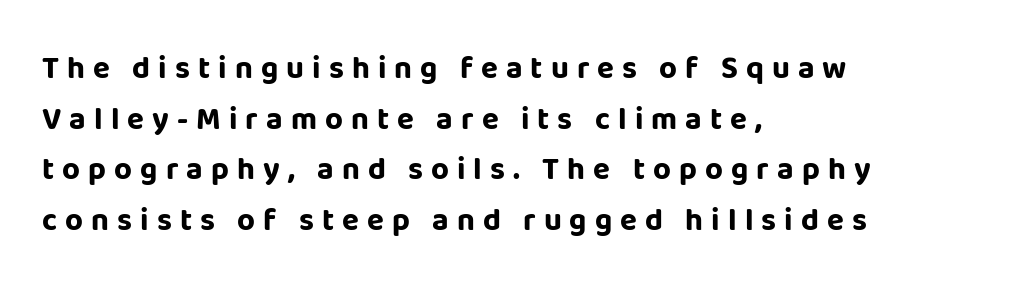
The image shows 31 px bold sans-serif type, upright; set left-aligned, normal line spacing (1.63x), unusually wide letter spacing (+0.26 em), not underlined; low stroke contrast and a large x-height.
